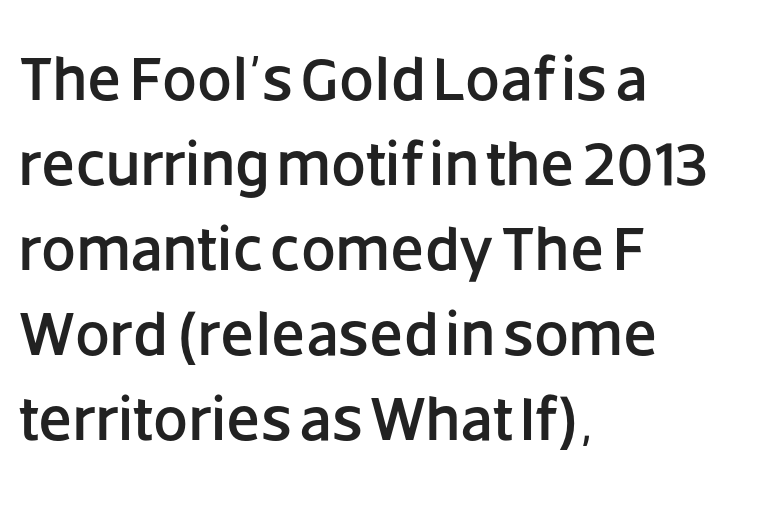
The image shows 62 px sans-serif type, upright; set left-aligned, normal line spacing (1.37x), normal letter spacing, not underlined; low stroke contrast and a large x-height.
